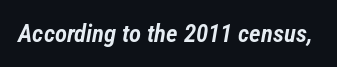
{"italic": "yes", "lean": "right", "slant_degrees": 12, "bold": "semi", "underline": "no", "letter_spacing": "normal", "letter_spacing_em": 0.0, "glyph_px": 25}
